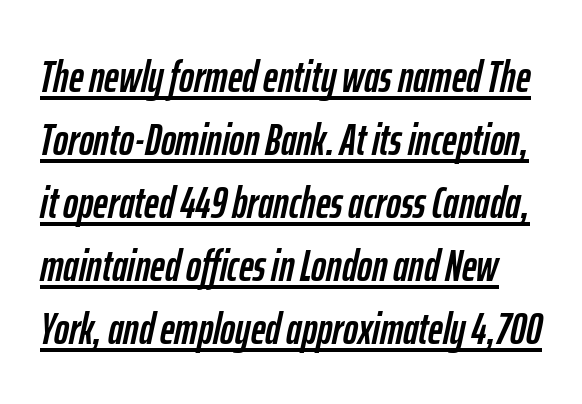
Q: Is the text italic (slanted)? A: Yes, it leans right by about 12 degrees.
Q: Is the text underlined? A: Yes.
Q: Is the spacing between letters normal or unusually wide? A: Normal.
Q: Is the spacing between lines tight, normal or loose? A: Normal.
Q: Width (condensed, normal, or wide)? A: Condensed.
Q: Stroke contrast? A: Low.
Q: x-height? A: Medium.
Q: Monospaced? A: No.
